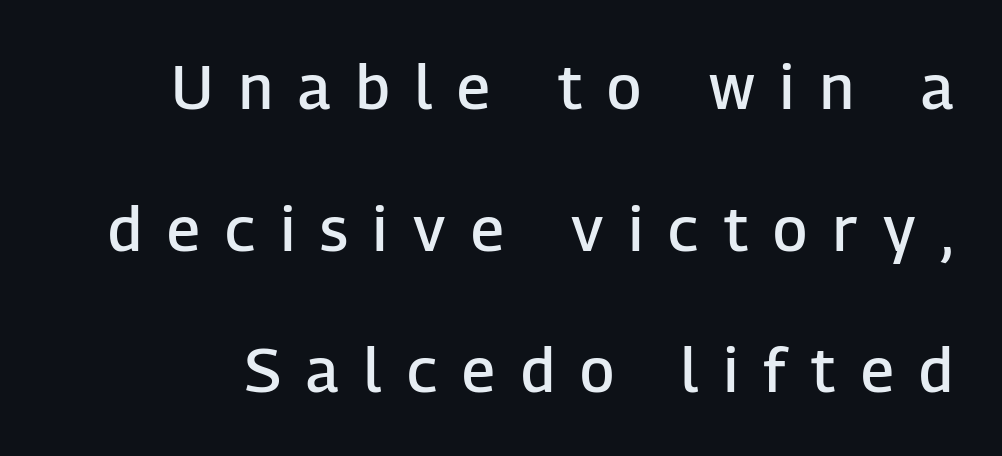
{"serif": "no", "italic": "no", "bold": "semi", "weight": "semibold", "width": "normal", "stroke_contrast": "low", "x_height": "medium", "monospaced": "no", "underline": "no", "line_spacing": "loose", "line_spacing_ratio": 2.32, "letter_spacing": "wide", "letter_spacing_em": 0.42, "glyph_px": 61}
